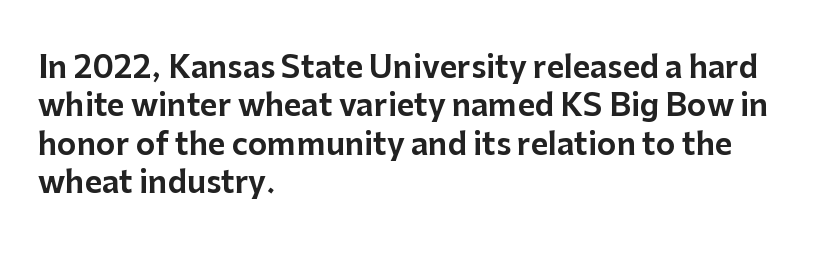
The image shows 30 px sans-serif type, upright; set left-aligned, normal line spacing (1.28x), normal letter spacing, not underlined; low stroke contrast and a medium x-height.
